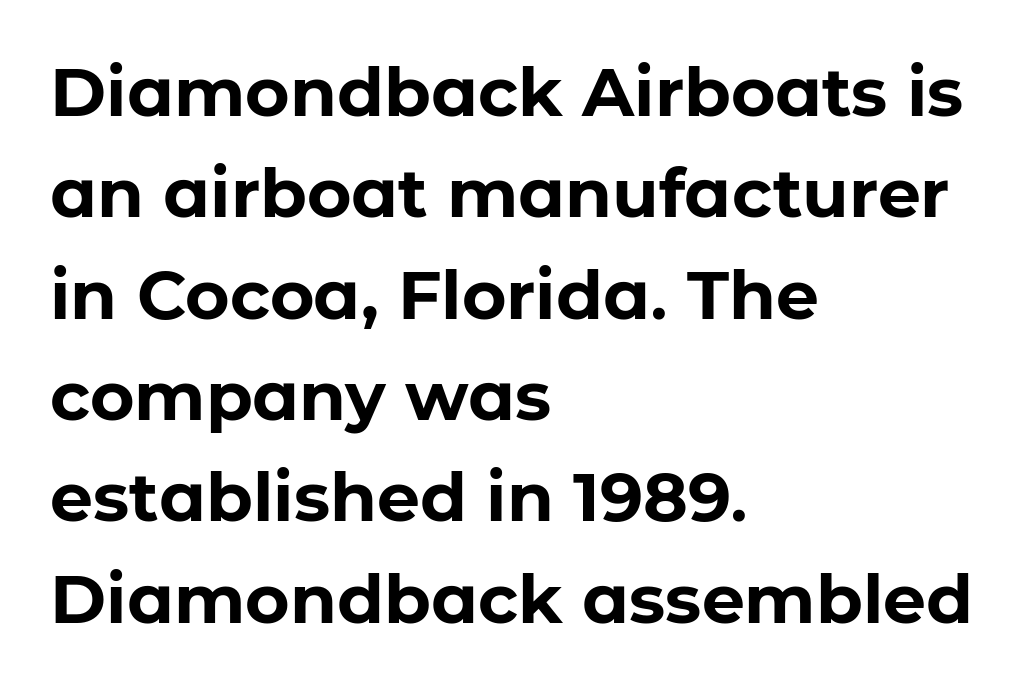
Q: Is the text bold? A: Yes.
Q: Is the text italic (slanted)? A: No, it is upright.
Q: Is the typeface a serif or a sans-serif typeface? A: Sans-serif.
Q: Is the text underlined? A: No.
Q: How is the paragraph aligned? A: Left-aligned.
Q: Is the spacing between letters normal or unusually wide? A: Normal.
Q: Is the spacing between lines tight, normal or loose? A: Normal.
Q: Width (condensed, normal, or wide)? A: Normal.
Q: Stroke contrast? A: Low.
Q: x-height? A: Medium.
Q: Monospaced? A: No.
